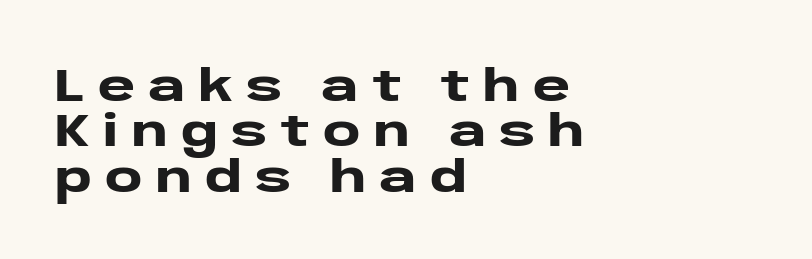
The sample has been set heavy, in full bold. Visually the block forms a straight wall on the left and a jagged coastline on the right. The designer dialed line spacing down below the default. Every character sits straight up, as roman type does.
